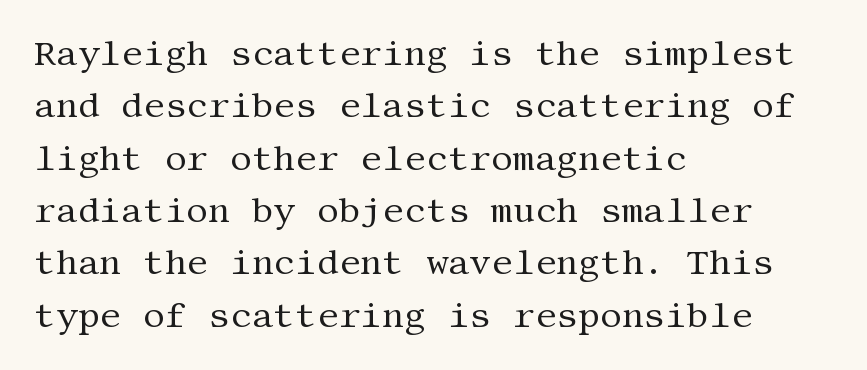
Standard letterfit; no display-style spreading of the glyphs. Does the leading feel generous? No, just average. The characters display serif detailing at their extremities. This is the regular roman posture of the typeface. Nothing heavy about these letters — not bold at all.
